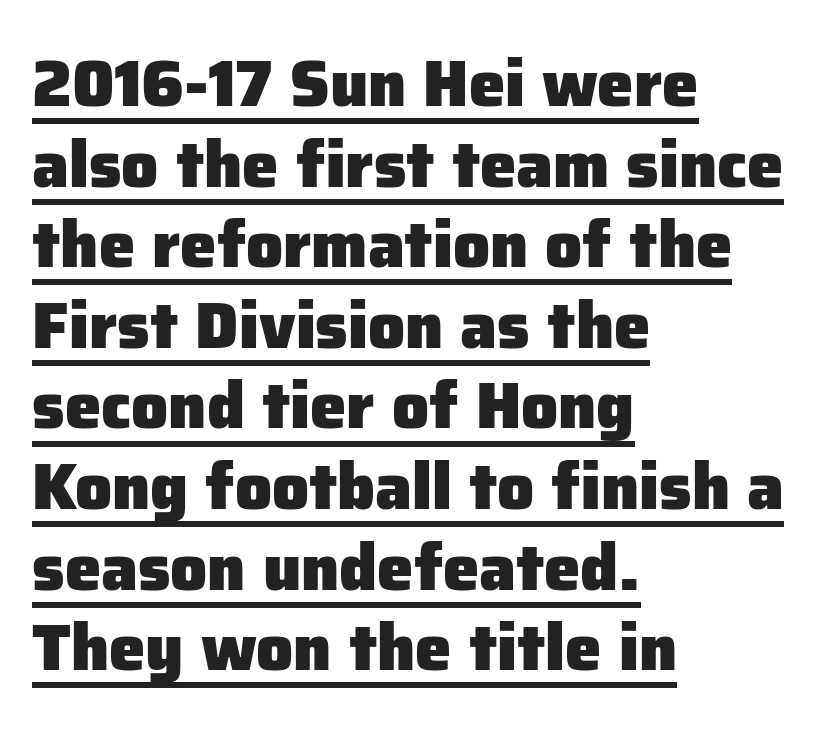
{"serif": "no", "italic": "no", "bold": "yes", "weight": "heavy", "width": "normal", "stroke_contrast": "low", "x_height": "medium", "monospaced": "no", "underline": "yes", "align": "left", "line_spacing_ratio": 1.24, "letter_spacing": "normal", "letter_spacing_em": 0.0, "glyph_px": 65}
